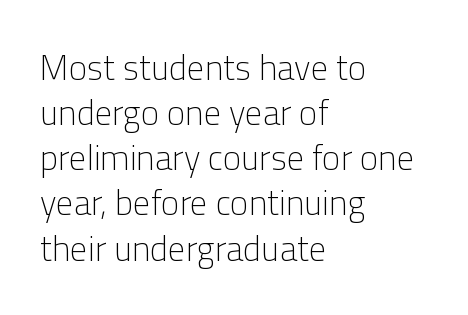
The image shows 35 px light sans-serif type, upright; set left-aligned, normal line spacing (1.29x), normal letter spacing, not underlined; low stroke contrast and a medium x-height.
